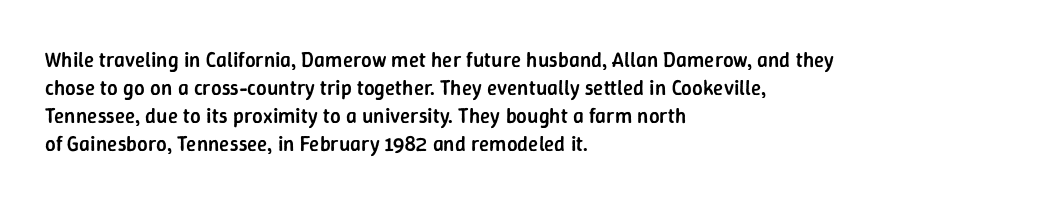
Q: Is the text bold? A: Semi-bold.
Q: Is the text italic (slanted)? A: No, it is upright.
Q: Is the text underlined? A: No.
Q: How is the paragraph aligned? A: Left-aligned.
Q: Is the spacing between letters normal or unusually wide? A: Normal.
Q: Is the spacing between lines tight, normal or loose? A: Normal.
